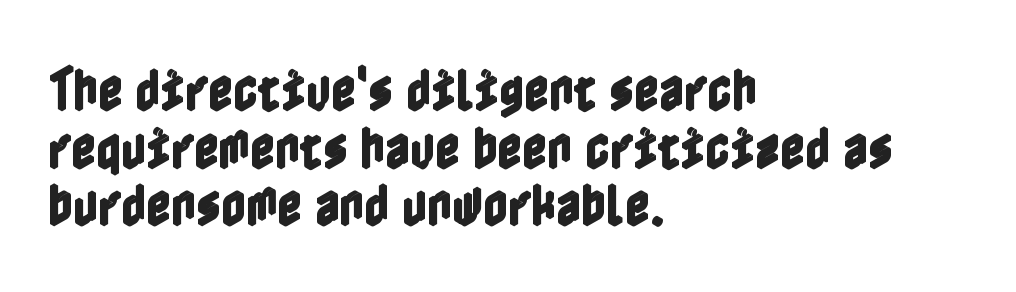
These lines keep a tight, regular rhythm from letter to letter. Posture: vertical. A clean baseline with only descenders dipping below it. Line beginnings align vertically; line endings do not.
